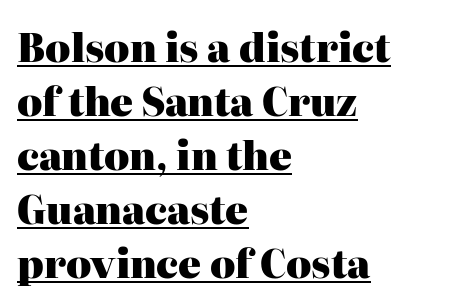
The image shows 38 px heavy serif type, upright; set left-aligned, normal line spacing (1.42x), normal letter spacing, underlined; high stroke contrast and a medium x-height.
